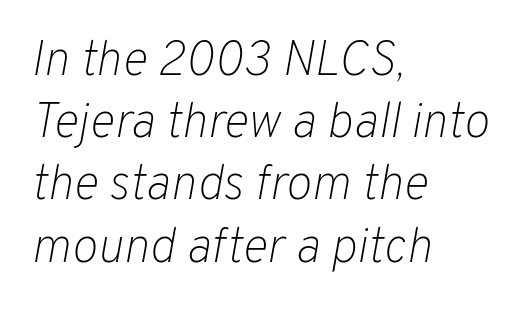
These lines are rendered in a variable-pitch font. Baseline-to-baseline distance is the conventional proportion of letter height. Honestly, the letter spacing is just normal — you wouldn't notice it. Letters rest on an invisible, unmarked baseline.
